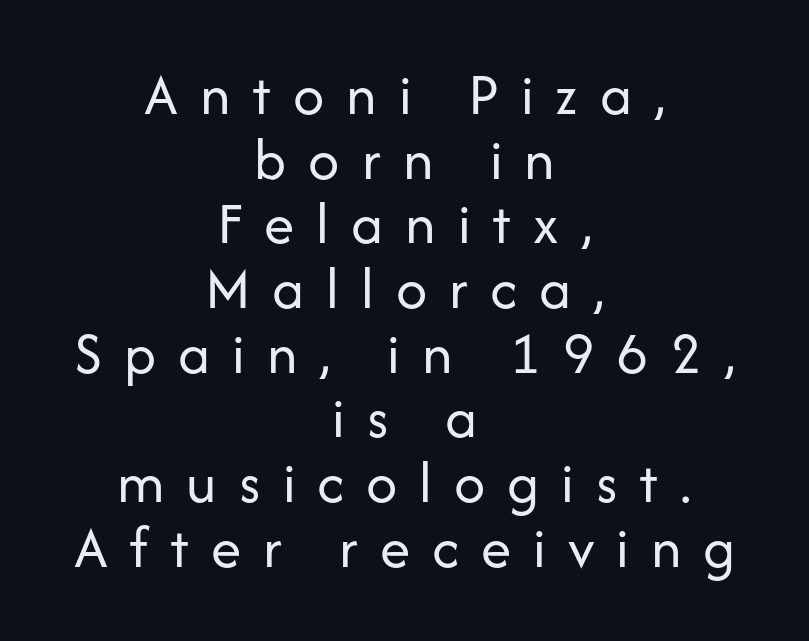
Q: Is the text bold? A: No.
Q: Is the text italic (slanted)? A: No, it is upright.
Q: Is the typeface a serif or a sans-serif typeface? A: Sans-serif.
Q: Is the text underlined? A: No.
Q: How is the paragraph aligned? A: Centered.
Q: Is the spacing between letters normal or unusually wide? A: Unusually wide.
Q: Is the spacing between lines tight, normal or loose? A: Tight.
Q: Width (condensed, normal, or wide)? A: Normal.
Q: Stroke contrast? A: Low.
Q: x-height? A: Medium.
Q: Monospaced? A: No.
